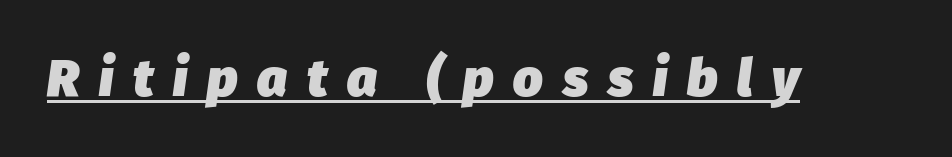
Q: Is the text bold? A: Yes.
Q: Is the text italic (slanted)? A: Yes, it leans right by about 8 degrees.
Q: Is the text underlined? A: Yes.
Q: Is the spacing between letters normal or unusually wide? A: Unusually wide.
Q: Width (condensed, normal, or wide)? A: Normal.
Q: Stroke contrast? A: Low.
Q: x-height? A: Medium.
Q: Monospaced? A: No.
